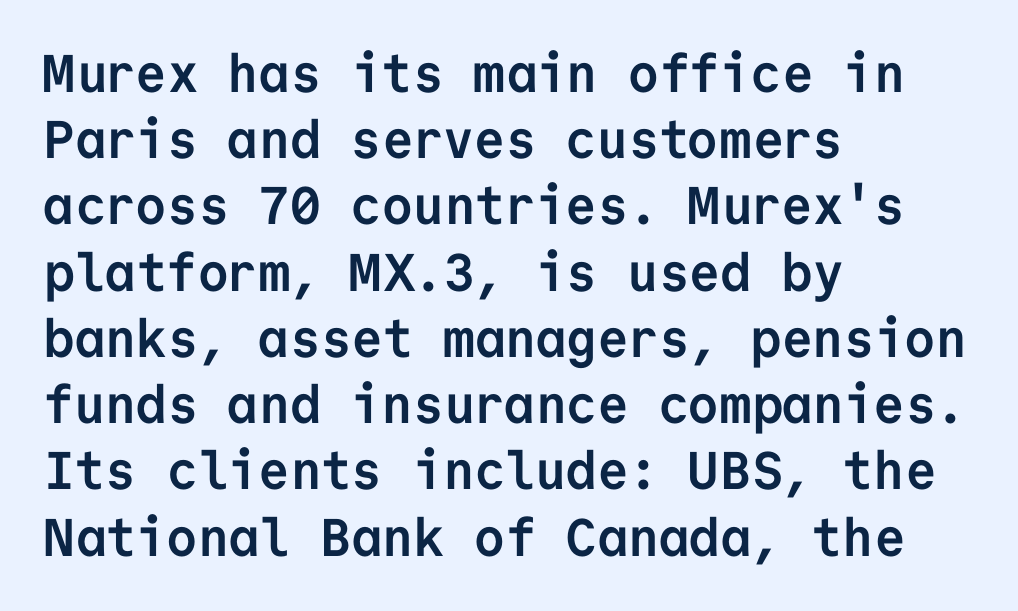
The image shows 53 px semibold sans-serif type, upright, monospaced; set left-aligned, normal line spacing (1.25x), normal letter spacing, not underlined; low stroke contrast and a medium x-height.
